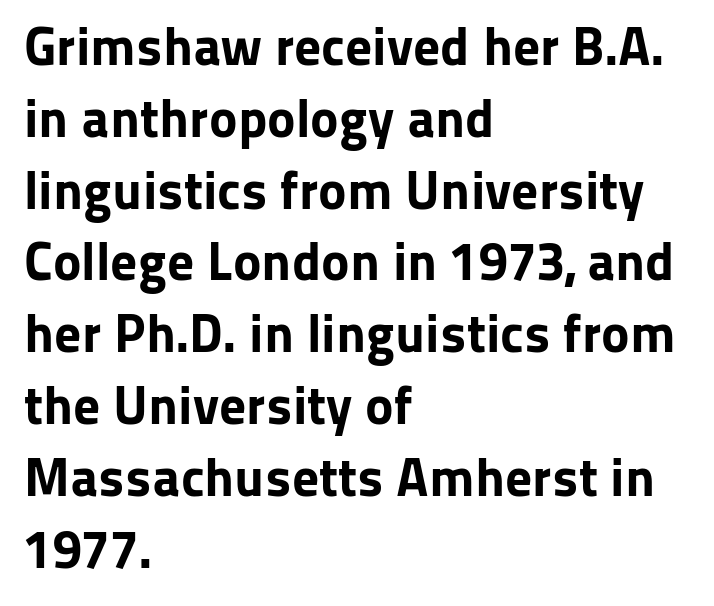
The image shows 54 px bold sans-serif type, upright; set left-aligned, normal line spacing (1.33x), normal letter spacing, not underlined; low stroke contrast and a medium x-height.
